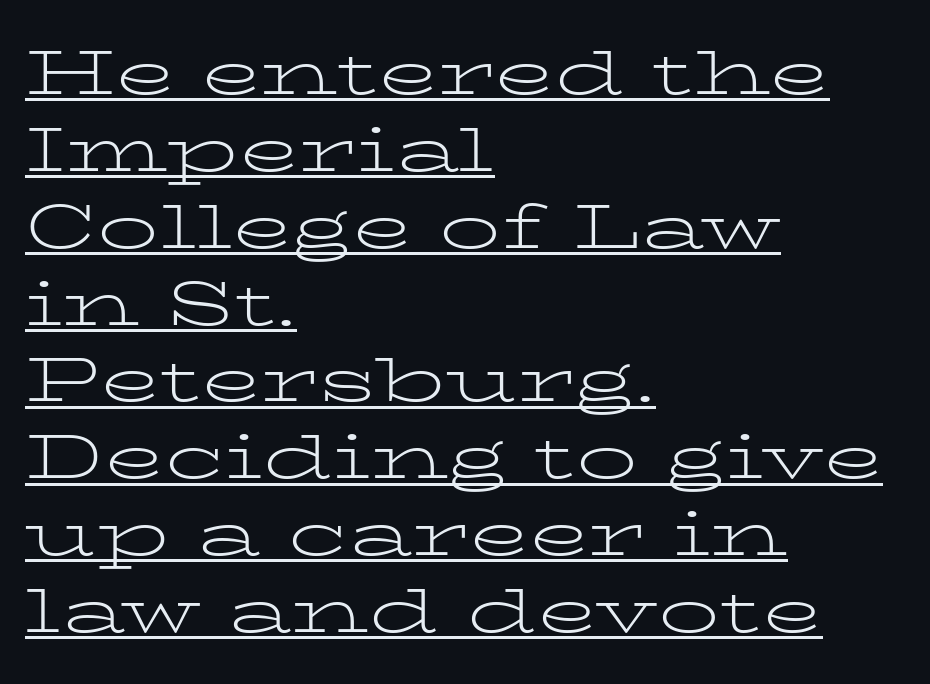
The cut favours lightness, reaching ordinary text weight at its darkest. Each new line begins a customary step beneath the previous one. Each word holds together tightly as a unit, with standard inter-letter gaps. A serif font was chosen for this passage. Left-aligned paragraph, ragged on the right.
